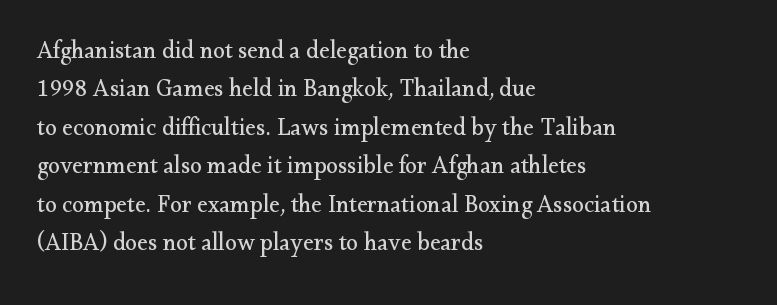
The image shows 24 px text type, upright; set left-aligned, normal line spacing (1.6x), normal letter spacing, not underlined.
